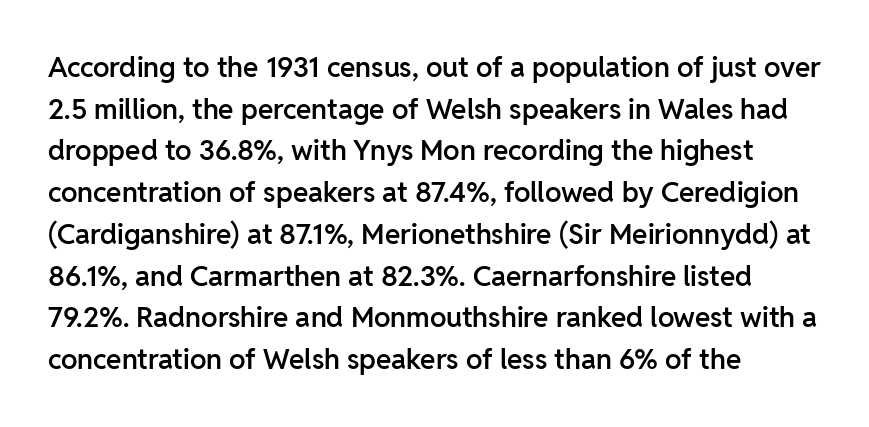
Is the type bold? Partly — it's a semibold, heavier than regular but not fully bold. Glance below the letters and you will spot only blank space. These lines keep a tight, regular rhythm from letter to letter. Do the characters align in a grid? No, the font is proportional. Observe the absence of serifs on each vertical stroke in this sample.
